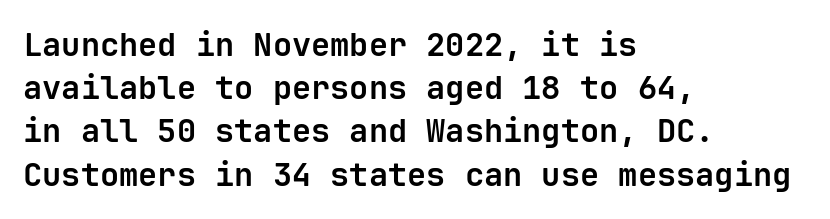
The image shows 32 px bold sans-serif type, upright, monospaced; set left-aligned, normal line spacing (1.35x), normal letter spacing, not underlined; low stroke contrast and a medium x-height.
